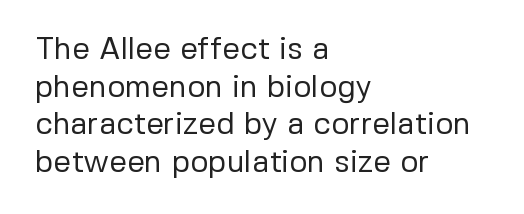
The image shows 31 px regular-weight sans-serif type, upright; set left-aligned, line spacing 1.21x, normal letter spacing, not underlined; low stroke contrast and a medium x-height.
